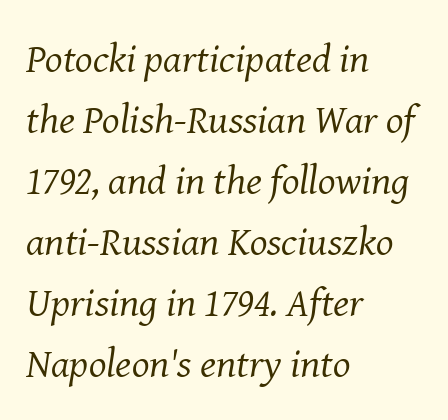
Q: Is the text bold? A: No.
Q: Is the text italic (slanted)? A: Yes, it leans right by about 8 degrees.
Q: Is the typeface a serif or a sans-serif typeface? A: Serif.
Q: Is the text underlined? A: No.
Q: How is the paragraph aligned? A: Left-aligned.
Q: Is the spacing between letters normal or unusually wide? A: Normal.
Q: Is the spacing between lines tight, normal or loose? A: Normal.
Q: Width (condensed, normal, or wide)? A: Normal.
Q: Stroke contrast? A: Medium.
Q: x-height? A: Medium.
Q: Monospaced? A: No.
